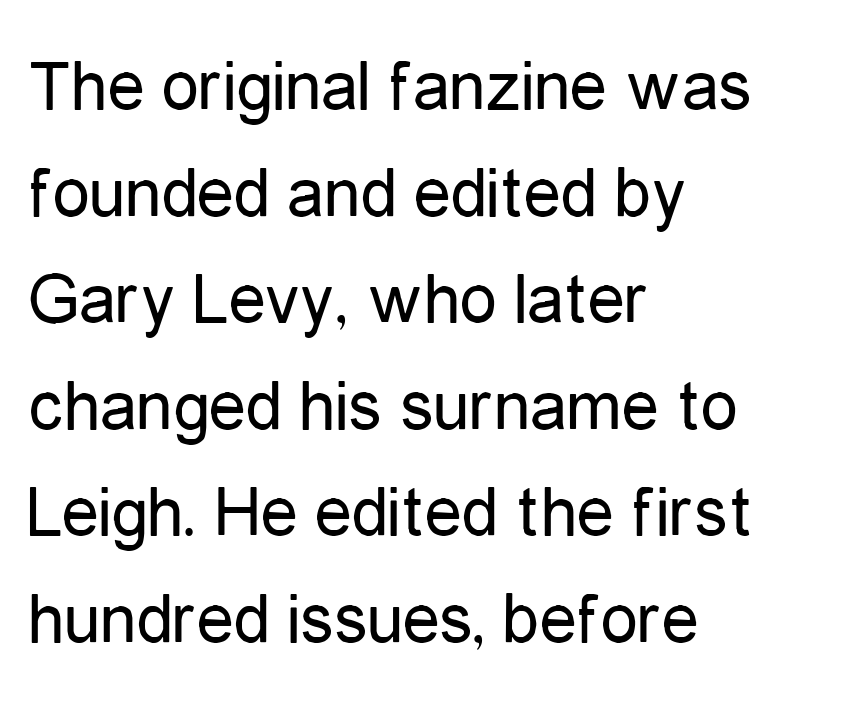
{"serif": "no", "italic": "no", "bold": "no", "weight": "regular", "width": "condensed", "stroke_contrast": "low", "x_height": "medium", "monospaced": "no", "underline": "no", "align": "left", "line_spacing": "normal", "line_spacing_ratio": 1.44, "letter_spacing": "normal", "letter_spacing_em": 0.0, "glyph_px": 74}
